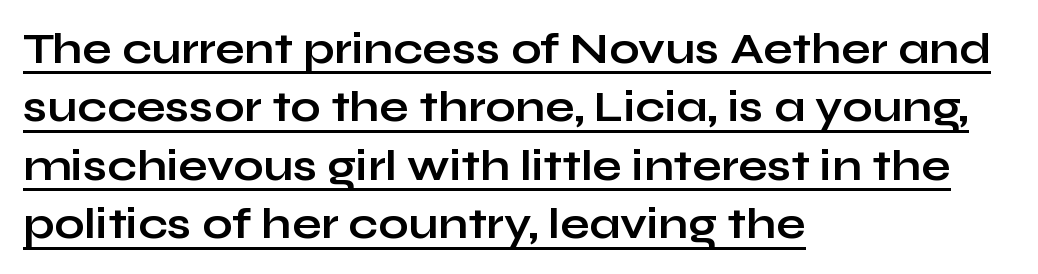
{"serif": "no", "italic": "no", "bold": "yes", "weight": "bold", "width": "wide", "stroke_contrast": "low", "x_height": "medium", "monospaced": "no", "underline": "yes", "align": "left", "line_spacing": "normal", "line_spacing_ratio": 1.36, "letter_spacing": "normal", "letter_spacing_em": 0.0, "glyph_px": 43}
